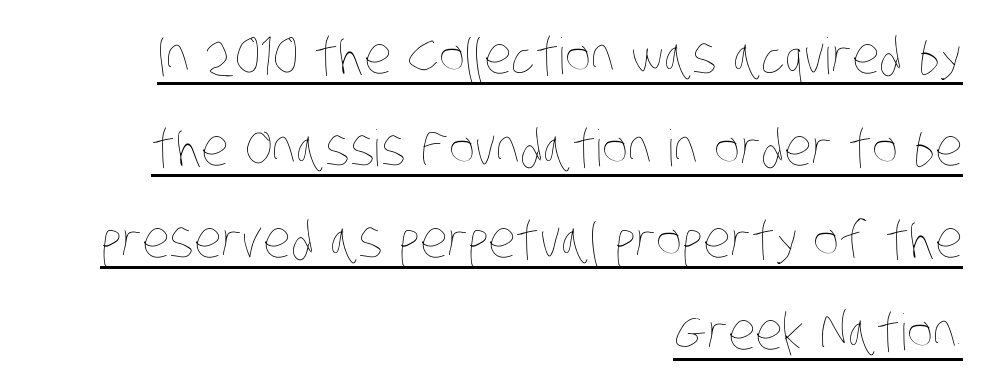
{"bold": "no", "weight": "thin", "width": "condensed", "stroke_contrast": "low", "x_height": "large", "monospaced": "no", "underline": "yes", "align": "right", "line_spacing_ratio": 1.84, "letter_spacing": "normal", "letter_spacing_em": 0.0, "glyph_px": 50}
